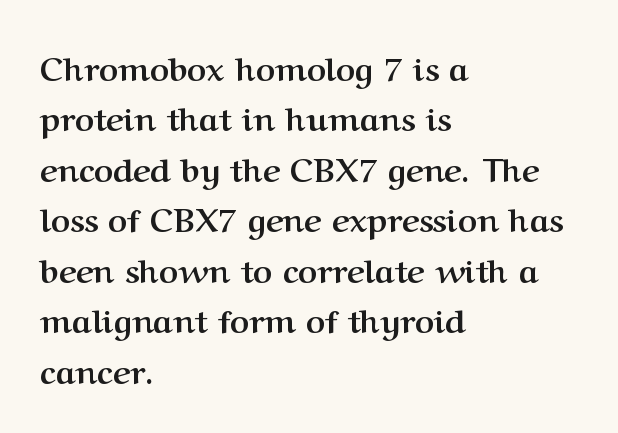
The image shows 33 px semibold serif type, upright; set left-aligned, normal line spacing (1.53x), normal letter spacing, not underlined; medium stroke contrast and a medium x-height.
